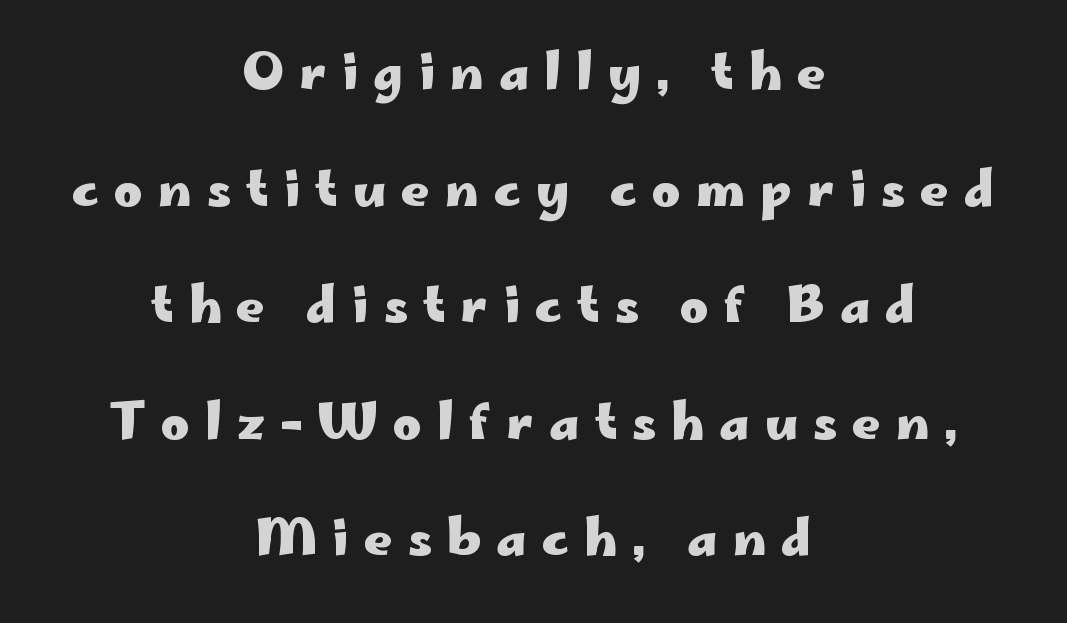
The image shows 49 px heavy, wide sans-serif type, upright; set centered, loose line spacing (2.38x), unusually wide letter spacing (+0.31 em), not underlined; low stroke contrast and a small x-height.
